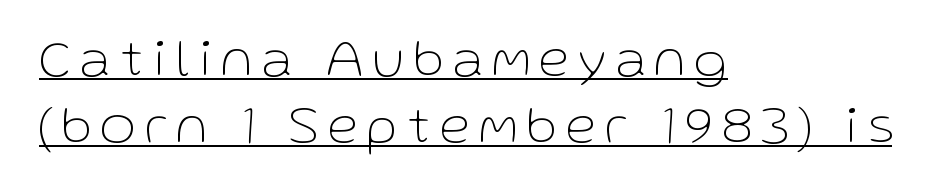
The image shows 55 px thin sans-serif type, upright; set left-aligned, line spacing 1.22x, underlined; low stroke contrast and a medium x-height.
